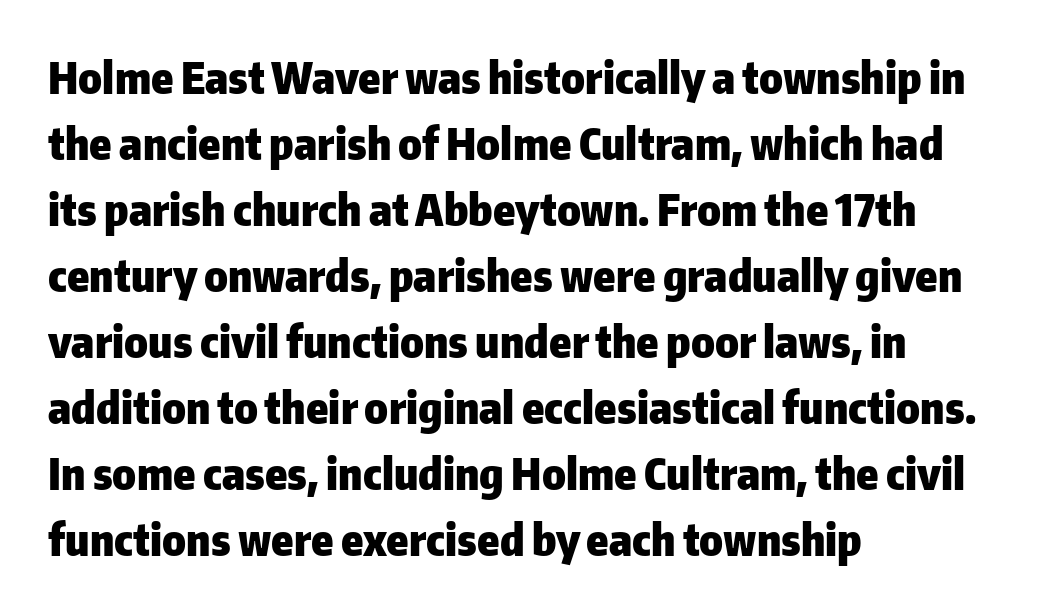
Q: Is the text bold? A: Yes.
Q: Is the text italic (slanted)? A: No, it is upright.
Q: Is the typeface a serif or a sans-serif typeface? A: Sans-serif.
Q: Is the text underlined? A: No.
Q: How is the paragraph aligned? A: Left-aligned.
Q: Is the spacing between letters normal or unusually wide? A: Normal.
Q: Is the spacing between lines tight, normal or loose? A: Normal.
Q: Width (condensed, normal, or wide)? A: Normal.
Q: Stroke contrast? A: Low.
Q: x-height? A: Medium.
Q: Monospaced? A: No.
